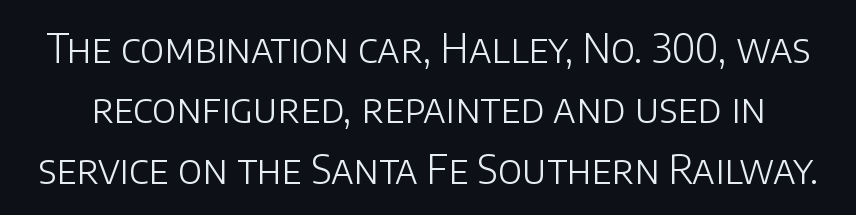
Q: Is the text bold? A: No.
Q: Is the text italic (slanted)? A: No, it is upright.
Q: Is the typeface a serif or a sans-serif typeface? A: Sans-serif.
Q: Is the text underlined? A: No.
Q: Is the spacing between letters normal or unusually wide? A: Normal.
Q: Is the spacing between lines tight, normal or loose? A: Normal.
Q: Width (condensed, normal, or wide)? A: Normal.
Q: Stroke contrast? A: Low.
Q: x-height? A: Large.
Q: Monospaced? A: No.
